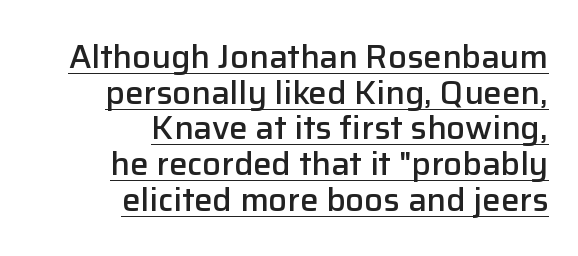
{"serif": "no", "italic": "no", "bold": "semi", "weight": "semibold", "width": "normal", "stroke_contrast": "low", "x_height": "medium", "monospaced": "no", "underline": "yes", "align": "right", "line_spacing": "tight", "line_spacing_ratio": 1.08, "letter_spacing": "normal", "letter_spacing_em": 0.0, "glyph_px": 33}
